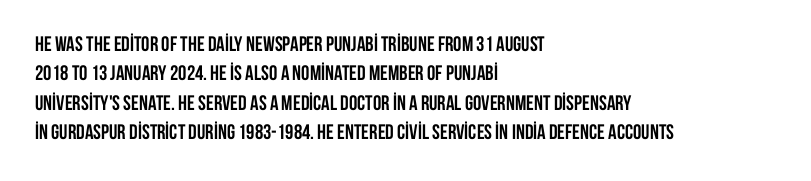
Posture: upright roman. Underlining? Definitely not there. Each line starts at the same left margin while the right side varies. Stroke thickness is high; the sample reads as a true bold. The block of text has a typical density, with ordinary space between rows.
